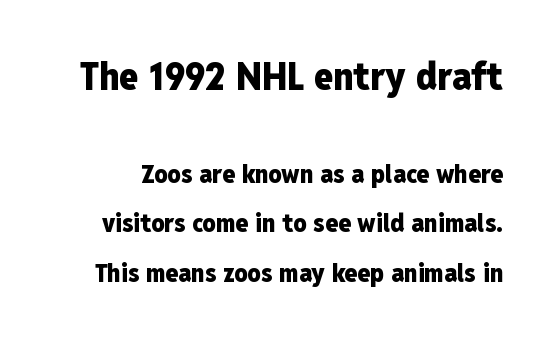
The image shows 39 px heavy, condensed sans-serif type, upright; set loose line spacing (1.91x), normal letter spacing, not underlined; the first (top) block is 1.5x larger; low stroke contrast and a medium x-height.
